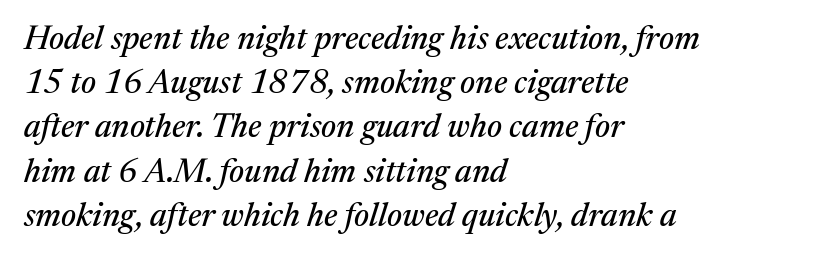
Q: Is the text italic (slanted)? A: Yes, it leans right by about 17 degrees.
Q: Is the typeface a serif or a sans-serif typeface? A: Serif.
Q: Is the text underlined? A: No.
Q: How is the paragraph aligned? A: Left-aligned.
Q: Is the spacing between letters normal or unusually wide? A: Normal.
Q: Is the spacing between lines tight, normal or loose? A: Normal.
Q: Width (condensed, normal, or wide)? A: Normal.
Q: Stroke contrast? A: Medium.
Q: x-height? A: Medium.
Q: Monospaced? A: No.
